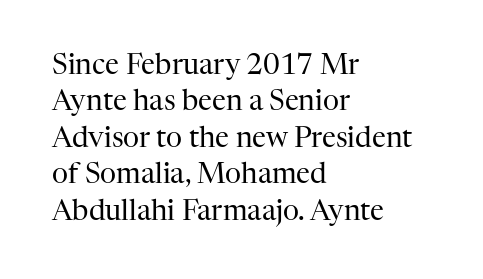
{"serif": "yes", "italic": "no", "bold": "no", "weight": "regular", "width": "normal", "stroke_contrast": "high", "x_height": "medium", "monospaced": "no", "underline": "no", "align": "left", "line_spacing": "normal", "line_spacing_ratio": 1.3, "letter_spacing": "normal", "letter_spacing_em": 0.0, "glyph_px": 28}
